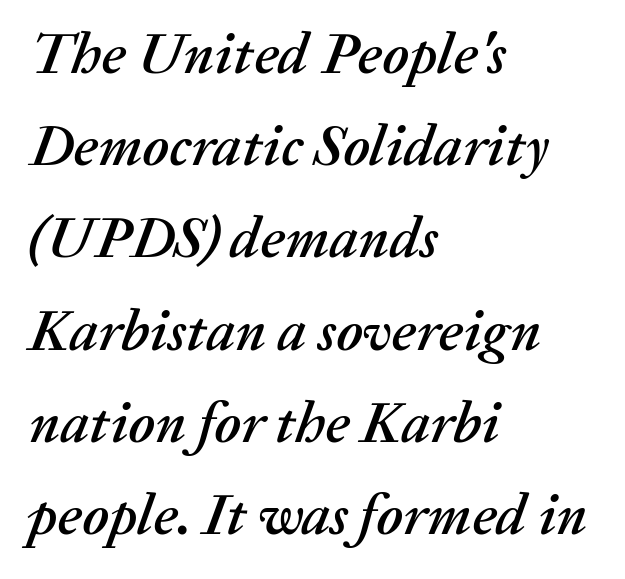
{"italic": "yes", "lean": "right", "slant_degrees": 20, "width": "normal", "stroke_contrast": "medium", "x_height": "medium", "monospaced": "no", "underline": "no", "align": "left", "line_spacing": "normal", "line_spacing_ratio": 1.59, "letter_spacing": "normal", "letter_spacing_em": 0.0, "glyph_px": 58}
